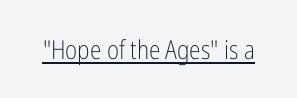
{"italic": "no", "bold": "no", "underline": "yes", "letter_spacing": "normal", "letter_spacing_em": 0.0, "glyph_px": 26}
